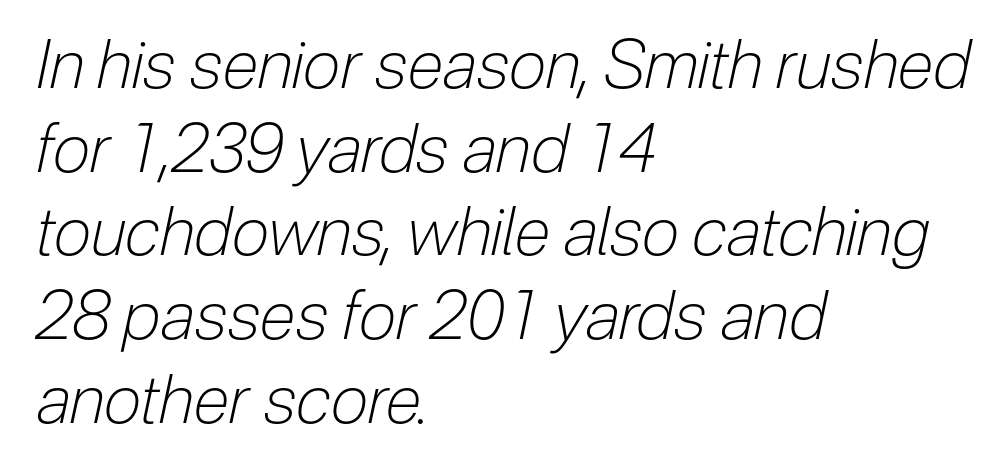
Q: Is the text bold? A: No.
Q: Is the text italic (slanted)? A: Yes, it leans right by about 12 degrees.
Q: Is the text underlined? A: No.
Q: How is the paragraph aligned? A: Left-aligned.
Q: Is the spacing between letters normal or unusually wide? A: Normal.
Q: Is the spacing between lines tight, normal or loose? A: Normal.
Q: Width (condensed, normal, or wide)? A: Condensed.
Q: Stroke contrast? A: Low.
Q: x-height? A: Medium.
Q: Monospaced? A: No.
